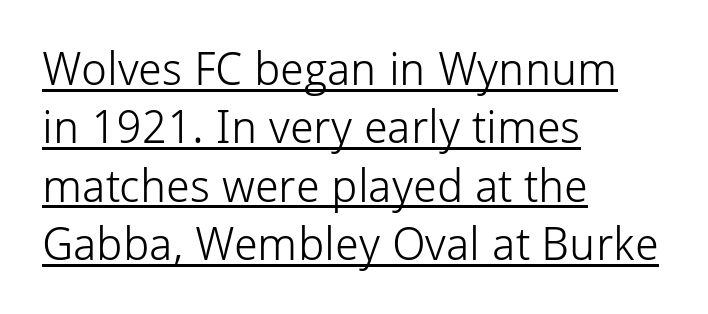
Spacing verdict: proportional, widths tailored to each character. The letters look calm and open, with moderate or lighter stems. This sample keeps an unexceptional amount of space between lines. Notice how the passage keeps a crisp vertical edge on the left only. In terms of letterspacing, this is plain default setting.
